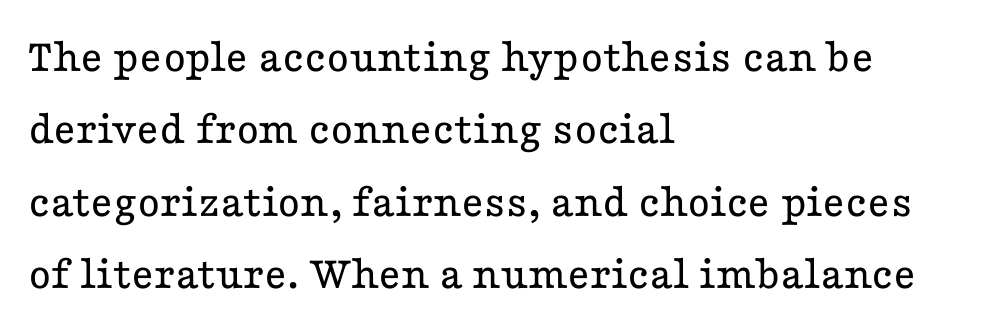
The image shows 48 px regular-weight, wide serif type, upright; set left-aligned, normal line spacing (1.51x), normal letter spacing, not underlined; low stroke contrast and a medium x-height.
